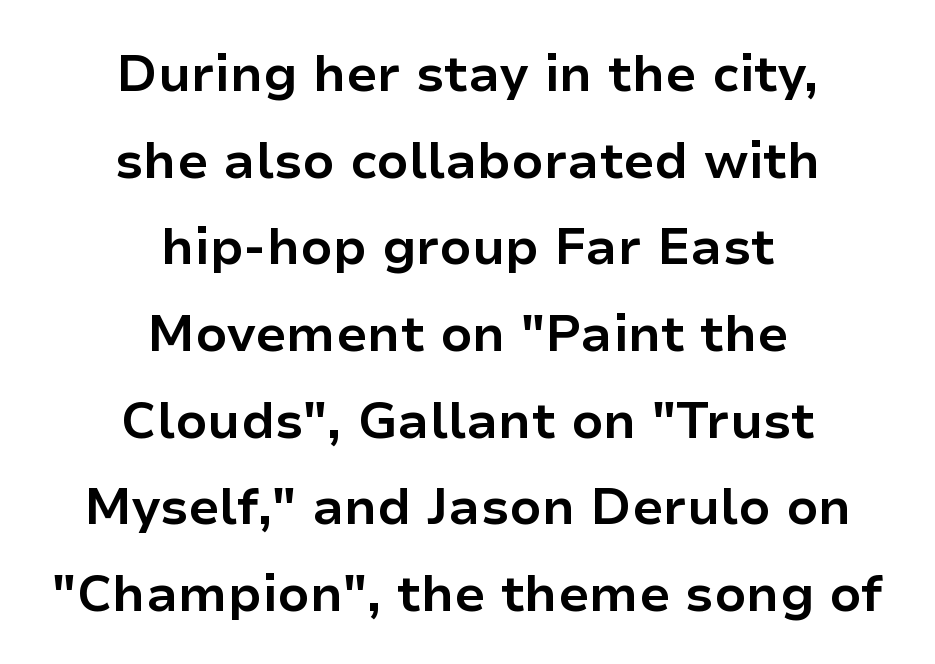
The image shows 51 px bold sans-serif type, upright; set centered, normal line spacing (1.7x), normal letter spacing, not underlined; low stroke contrast and a medium x-height.
